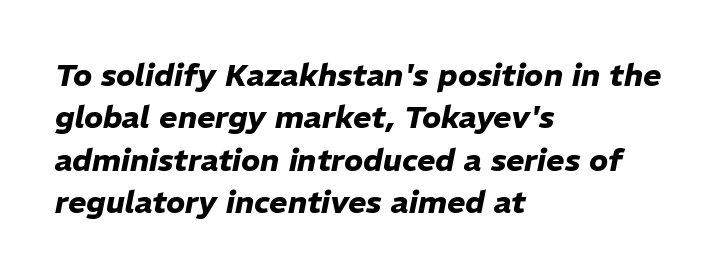
The image shows 31 px heavy type, italic (leaning right); set left-aligned, normal line spacing (1.37x), normal letter spacing, not underlined; low stroke contrast and a medium x-height.
